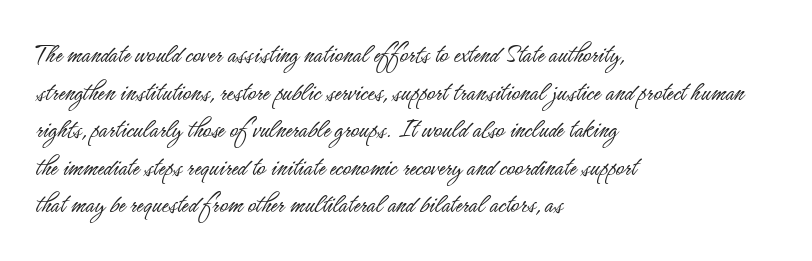
The image shows 28 px light, condensed sans-serif type; set left-aligned, normal line spacing (1.34x), normal letter spacing, not underlined; low stroke contrast and a small x-height.
